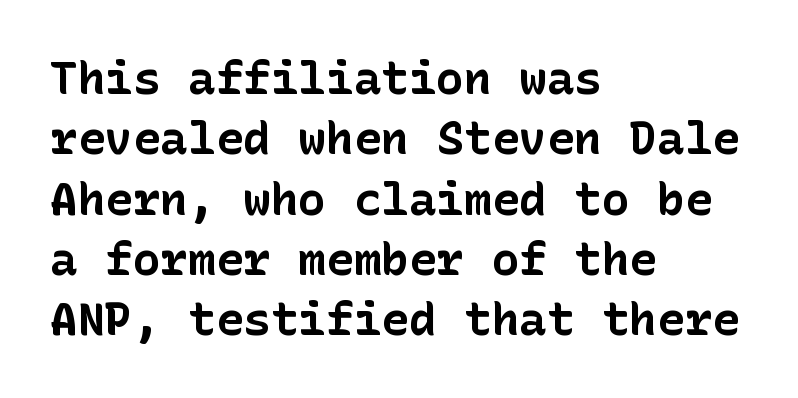
The line-height multiplier appears to be the usual default. Type without underlining. Every row of glyphs begins at an identical x-position on the left. Vertical strokes here are truly vertical.
